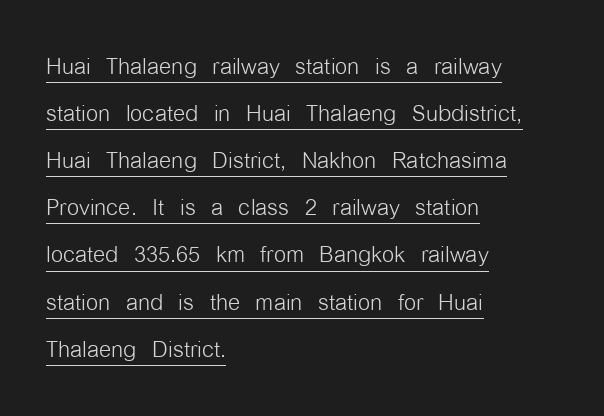
Q: Is the text bold? A: No.
Q: Is the text italic (slanted)? A: No, it is upright.
Q: Is the typeface a serif or a sans-serif typeface? A: Sans-serif.
Q: Is the text underlined? A: Yes.
Q: How is the paragraph aligned? A: Left-aligned.
Q: Is the spacing between letters normal or unusually wide? A: Normal.
Q: Is the spacing between lines tight, normal or loose? A: Normal.
Q: Width (condensed, normal, or wide)? A: Condensed.
Q: Stroke contrast? A: Low.
Q: x-height? A: Medium.
Q: Monospaced? A: No.
